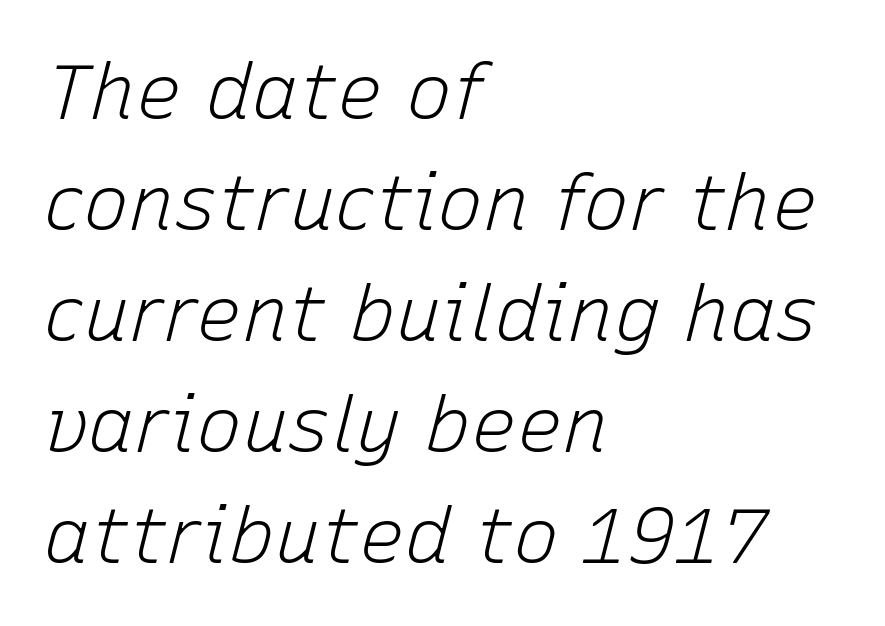
Q: Is the text bold? A: No.
Q: Is the text italic (slanted)? A: Yes, it leans right by about 15 degrees.
Q: Is the text underlined? A: No.
Q: How is the paragraph aligned? A: Left-aligned.
Q: Is the spacing between letters normal or unusually wide? A: Normal.
Q: Is the spacing between lines tight, normal or loose? A: Normal.
Q: Width (condensed, normal, or wide)? A: Normal.
Q: Stroke contrast? A: Low.
Q: x-height? A: Medium.
Q: Monospaced? A: No.
